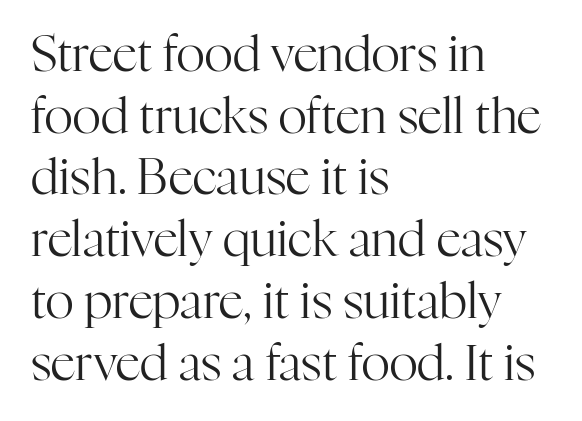
The image shows 49 px regular-weight serif type, upright; set left-aligned, normal line spacing (1.26x), normal letter spacing, not underlined; high stroke contrast and a medium x-height.
